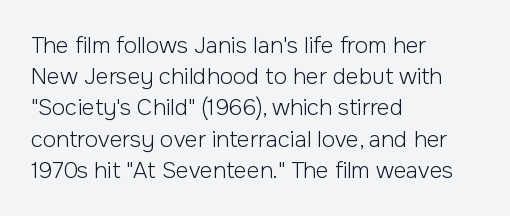
Q: Is the text bold? A: No.
Q: Is the text italic (slanted)? A: No, it is upright.
Q: Is the text underlined? A: No.
Q: How is the paragraph aligned? A: Left-aligned.
Q: Is the spacing between letters normal or unusually wide? A: Normal.
Q: Is the spacing between lines tight, normal or loose? A: Normal.
